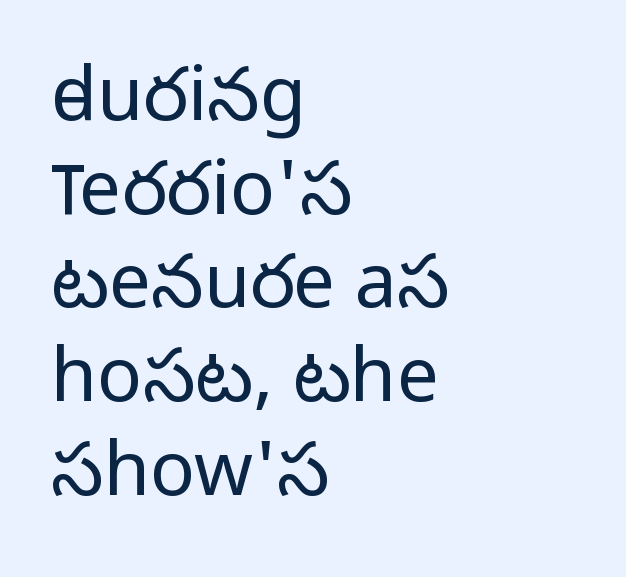
The image shows 75 px light sans-serif type, upright; set left-aligned, normal line spacing (1.25x), normal letter spacing, not underlined; low stroke contrast and a medium x-height.
